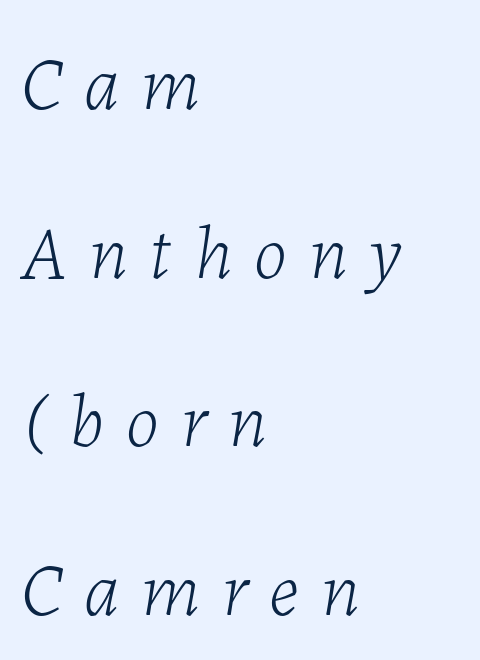
{"italic": "yes", "lean": "right", "slant_degrees": 7, "bold": "no", "weight": "light", "width": "normal", "stroke_contrast": "low", "x_height": "medium", "monospaced": "no", "underline": "no", "align": "left", "line_spacing": "loose", "line_spacing_ratio": 2.22, "letter_spacing": "wide", "letter_spacing_em": 0.29, "glyph_px": 76}
